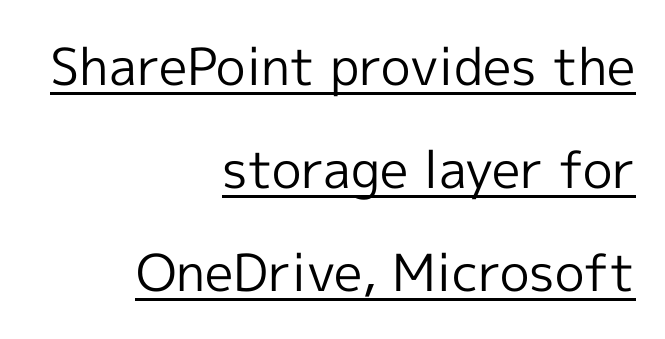
The image shows 51 px regular-weight sans-serif type, upright; set right-aligned, loose line spacing (2.02x), normal letter spacing, underlined; a medium x-height.
